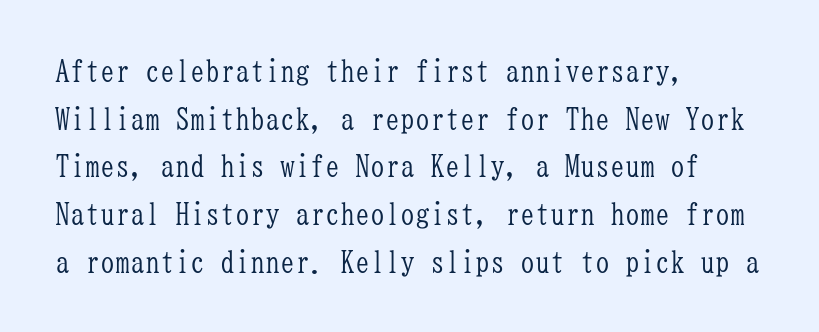
The image shows 30 px light, condensed serif type, upright, monospaced; set left-aligned, normal line spacing (1.59x), normal letter spacing, not underlined; low stroke contrast and a medium x-height.
